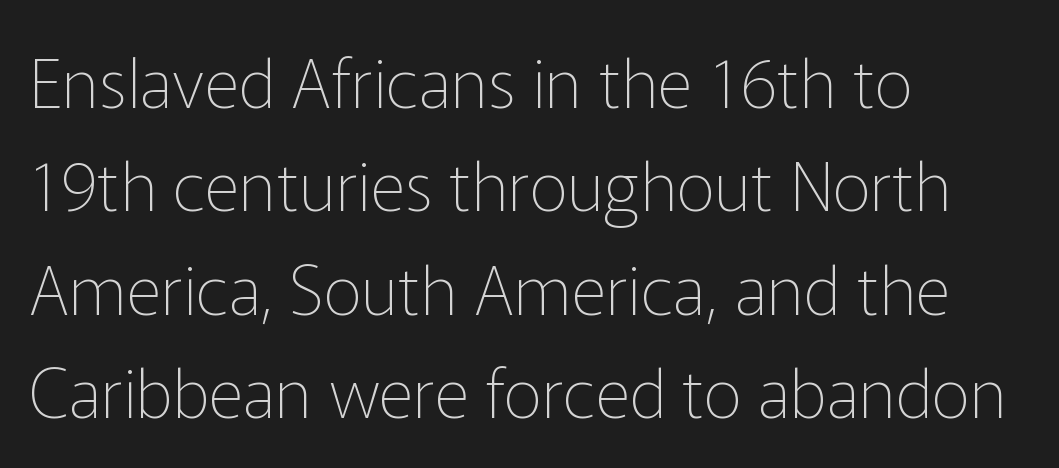
A roman cut, with each character standing at attention. A typesetter would call this proportional, since set widths differ per character. This rendering uses left alignment, leaving the right contour irregular. Letters rest on an invisible, unmarked baseline.
